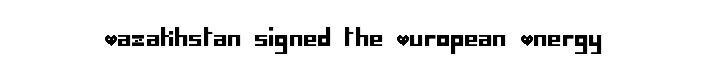
The image shows 23 px text type, upright; set normal letter spacing, not underlined.
